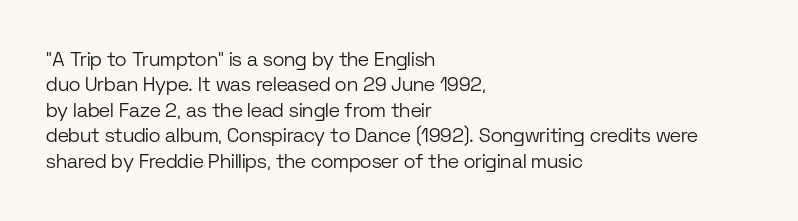
The rows are spaced the way most documents space them. Weight: in the light-to-regular range. Each word holds together tightly as a unit, with standard inter-letter gaps. Nobody drew a line under any word here.
